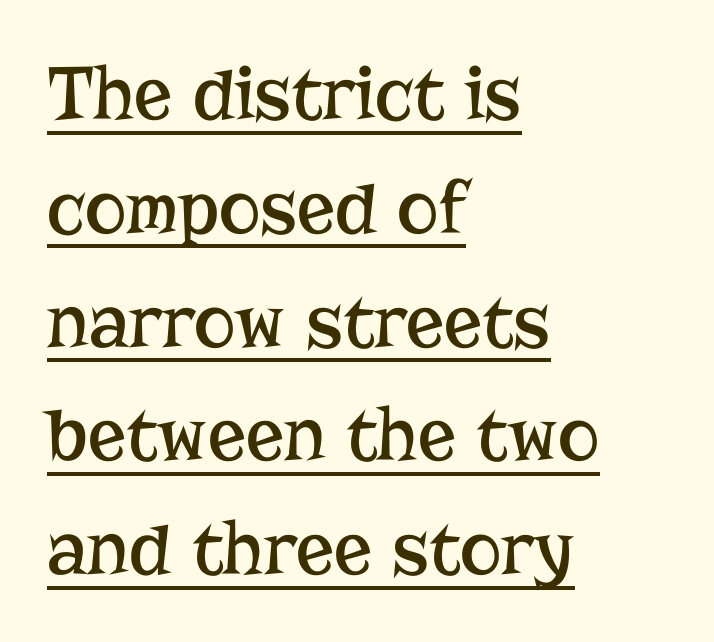
Q: Is the text bold? A: No.
Q: Is the text italic (slanted)? A: No, it is upright.
Q: Is the typeface a serif or a sans-serif typeface? A: Serif.
Q: Is the text underlined? A: Yes.
Q: How is the paragraph aligned? A: Left-aligned.
Q: Is the spacing between letters normal or unusually wide? A: Normal.
Q: Is the spacing between lines tight, normal or loose? A: Normal.
Q: Width (condensed, normal, or wide)? A: Normal.
Q: Stroke contrast? A: Low.
Q: x-height? A: Medium.
Q: Monospaced? A: No.
